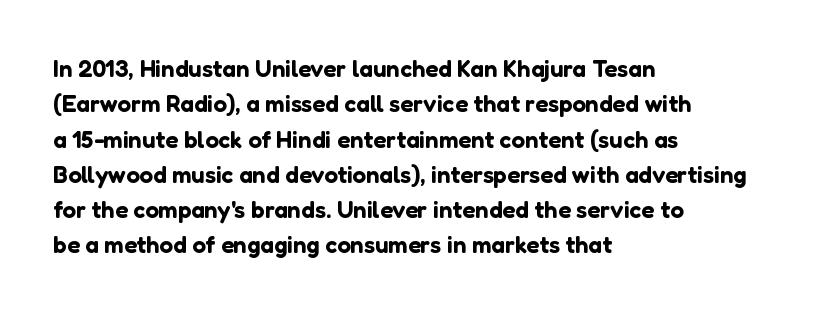
The passage shown stacks its lines at a standard gap. No extra tracking has been applied to these lines. Compared with a centered layout, this one pins lines to the left instead. The area under the type is left untouched. When letters stand straight like this, we call the style roman or upright.
